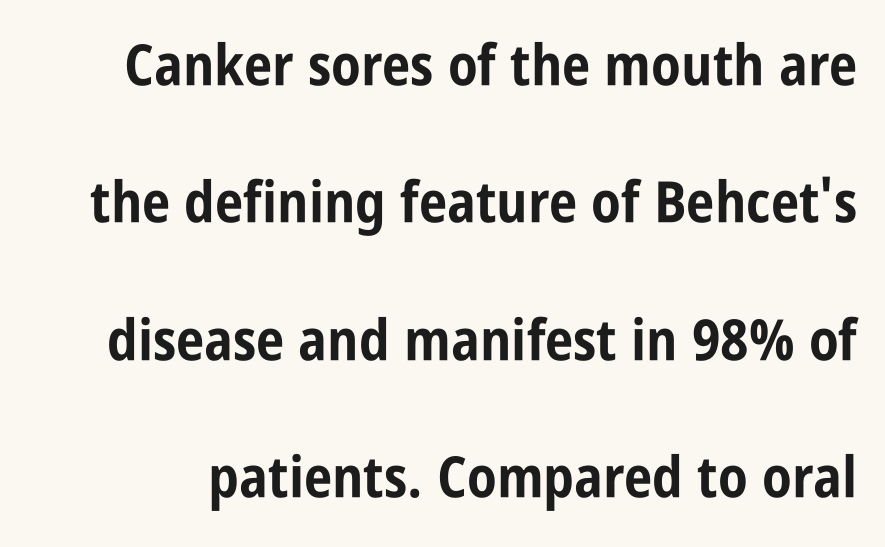
The image shows 57 px bold, condensed sans-serif type, upright; set loose line spacing (2.41x), normal letter spacing, not underlined; low stroke contrast and a large x-height.
